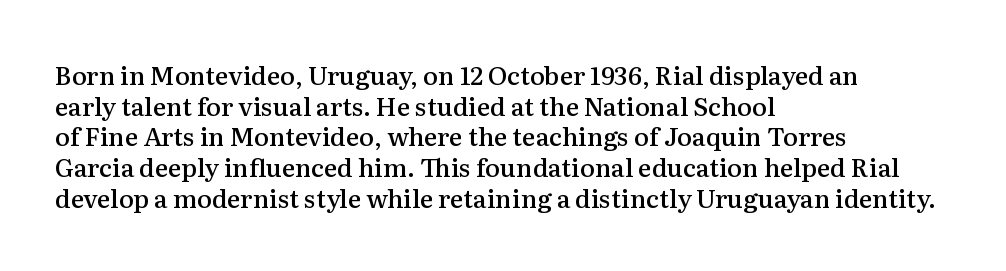
The image shows 25 px text type, upright; set left-aligned, line spacing 1.23x, normal letter spacing, not underlined.
